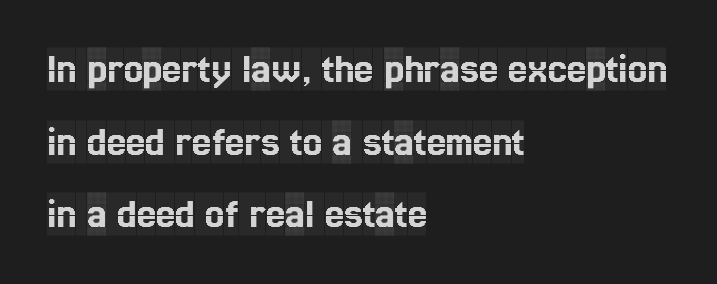
{"serif": "yes", "italic": "no", "width": "condensed", "x_height": "large", "monospaced": "no", "underline": "no", "align": "left", "line_spacing": "normal", "line_spacing_ratio": 1.69, "letter_spacing": "normal", "letter_spacing_em": 0.0, "glyph_px": 43}
